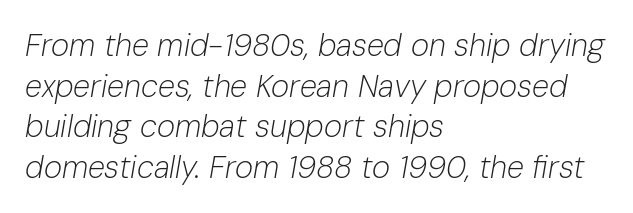
The image shows 31 px light type, italic (leaning right); set left-aligned, normal line spacing (1.31x), normal letter spacing, not underlined; low stroke contrast and a medium x-height.
